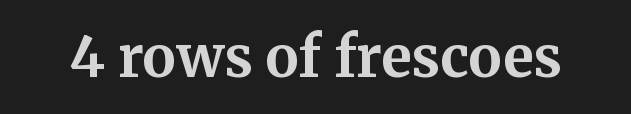
The image shows 56 px bold serif type, upright; set normal letter spacing, not underlined; medium stroke contrast and a medium x-height.
